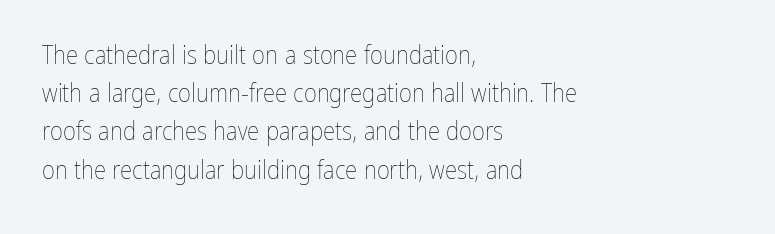
Q: Is the text bold? A: No.
Q: Is the text italic (slanted)? A: No, it is upright.
Q: Is the text underlined? A: No.
Q: How is the paragraph aligned? A: Left-aligned.
Q: Is the spacing between letters normal or unusually wide? A: Normal.
Q: Is the spacing between lines tight, normal or loose? A: Normal.
